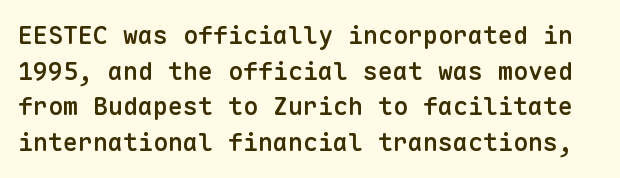
{"italic": "no", "bold": "semi", "underline": "no", "line_spacing": "normal", "line_spacing_ratio": 1.43, "letter_spacing": "normal", "letter_spacing_em": 0.0, "glyph_px": 25}
